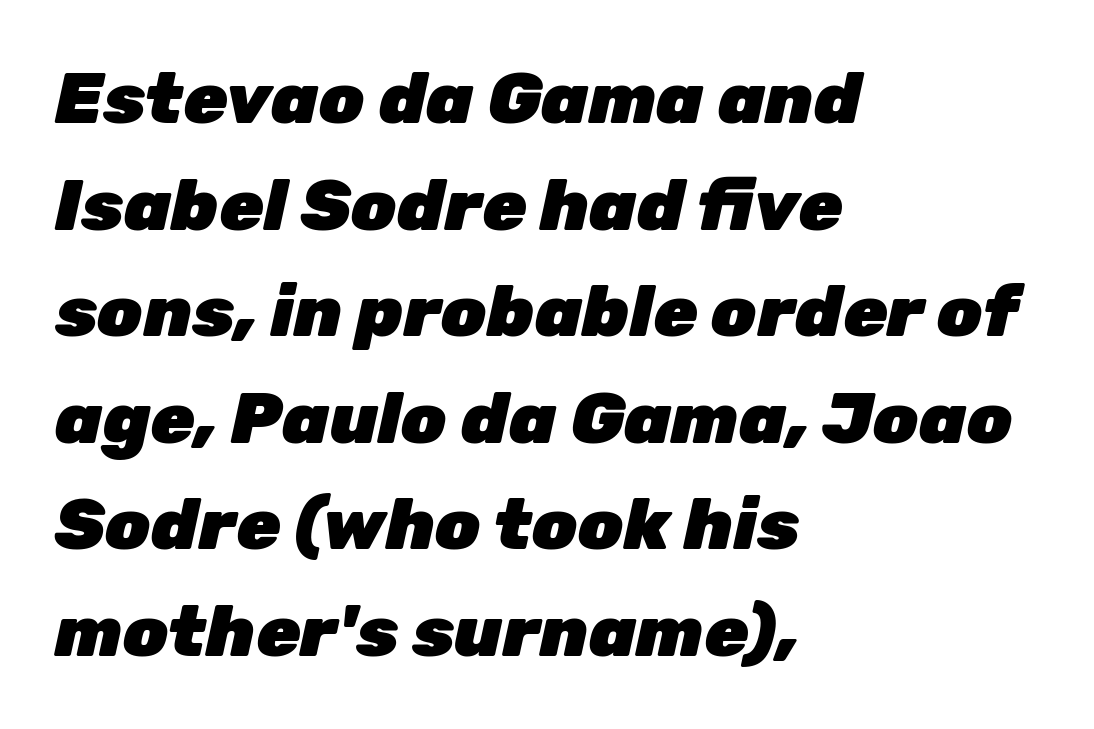
The image shows 72 px heavy type, italic (leaning right); set left-aligned, normal line spacing (1.48x), normal letter spacing, not underlined; low stroke contrast and a medium x-height.
